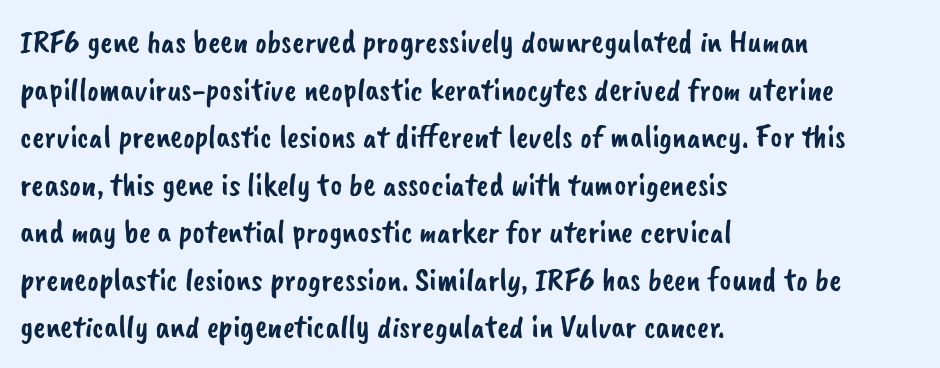
The image shows 33 px sans-serif type; set left-aligned, normal line spacing (1.44x), normal letter spacing, not underlined; low stroke contrast and a small x-height.
